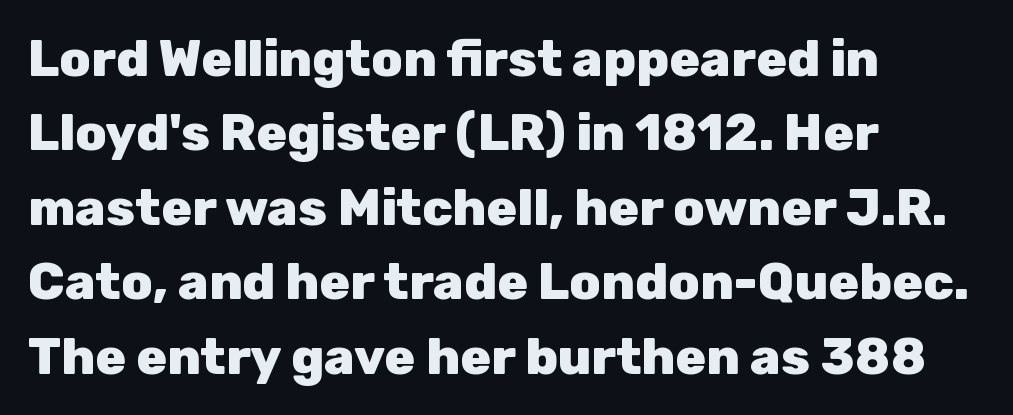
The image shows 51 px heavy sans-serif type, upright; set left-aligned, normal line spacing (1.46x), normal letter spacing, not underlined; low stroke contrast and a medium x-height.
